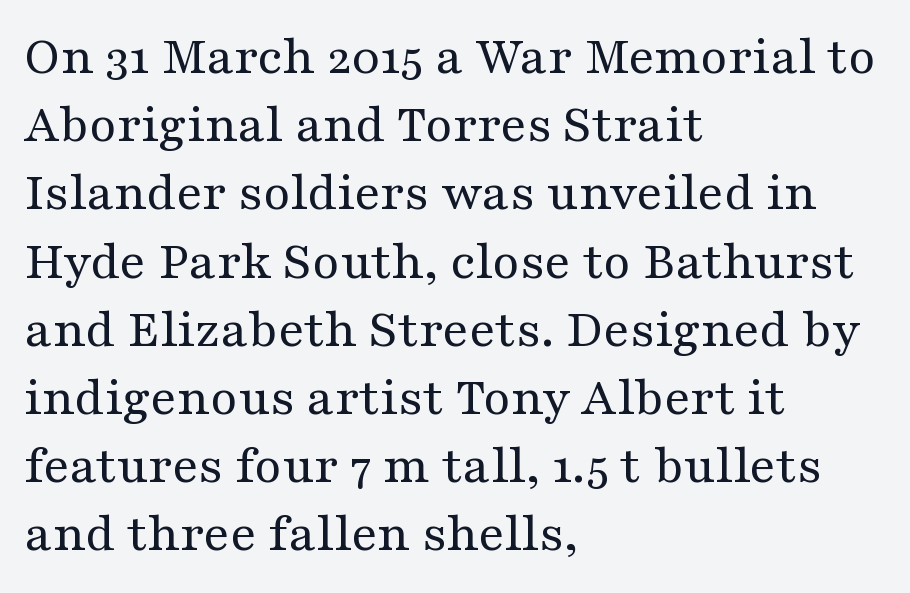
Q: Is the text bold? A: No.
Q: Is the text italic (slanted)? A: No, it is upright.
Q: Is the typeface a serif or a sans-serif typeface? A: Serif.
Q: Is the text underlined? A: No.
Q: How is the paragraph aligned? A: Left-aligned.
Q: Is the spacing between letters normal or unusually wide? A: Normal.
Q: Width (condensed, normal, or wide)? A: Wide.
Q: Stroke contrast? A: Medium.
Q: x-height? A: Medium.
Q: Monospaced? A: No.
